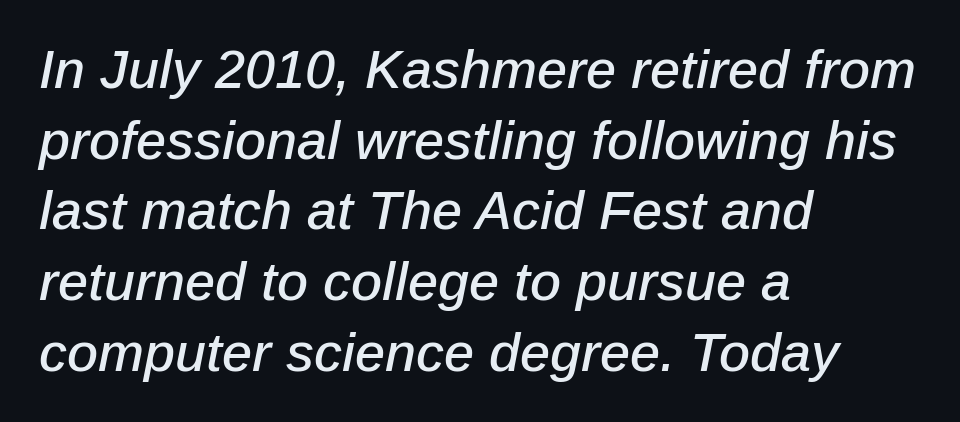
{"italic": "yes", "lean": "right", "slant_degrees": 12, "width": "normal", "stroke_contrast": "low", "x_height": "medium", "monospaced": "no", "underline": "no", "align": "left", "line_spacing": "normal", "line_spacing_ratio": 1.31, "letter_spacing": "normal", "letter_spacing_em": 0.0, "glyph_px": 54}
